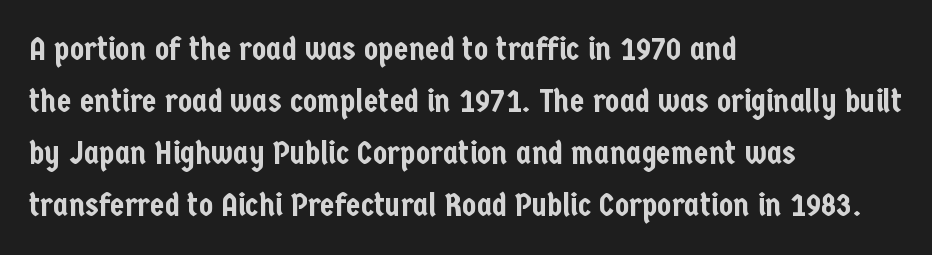
{"serif": "no", "italic": "no", "width": "condensed", "stroke_contrast": "low", "x_height": "medium", "monospaced": "no", "underline": "no", "align": "left", "line_spacing": "normal", "line_spacing_ratio": 1.58, "letter_spacing": "normal", "letter_spacing_em": 0.0, "glyph_px": 33}
